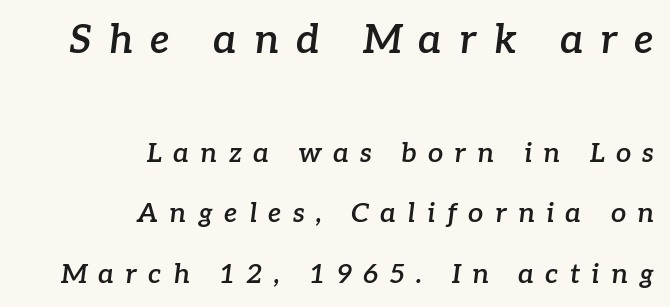
The space beneath each line is pristine and unruled. What weight is shown? A semibold, between regular and bold. The rendering uses a large line-height, opening up the rows. There's an unmistakable incline to the writing here.
